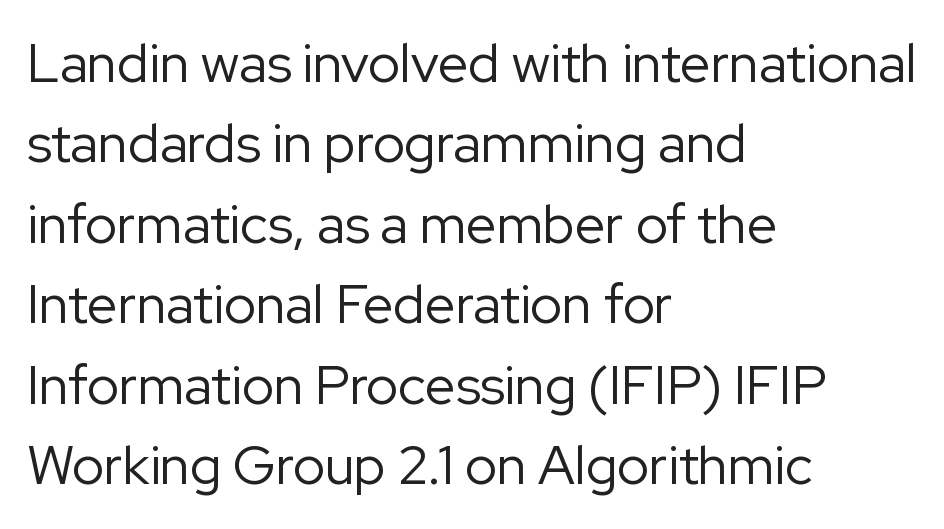
The space beneath each line is pristine and unruled. A typesetter would label this face a sans. These lines are rendered in a variable-pitch font. The tracking reads as untouched default to a designer's eye. Quick note: interline space is typical. Notice how the stems are strictly vertical — no italics here.
